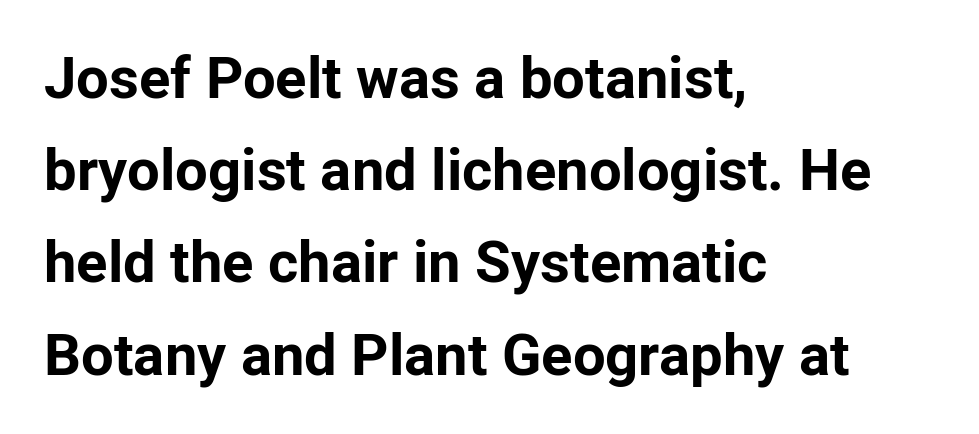
Is this a fixed-width face? No — the glyphs have proportional, varying widths. Short note: letters normally spaced. The passage shown is typeset with a sans-serif family. Designer's note — italics off, roman on. Reading down the block, your eye returns to a fixed left position each line. Type without underlining.
